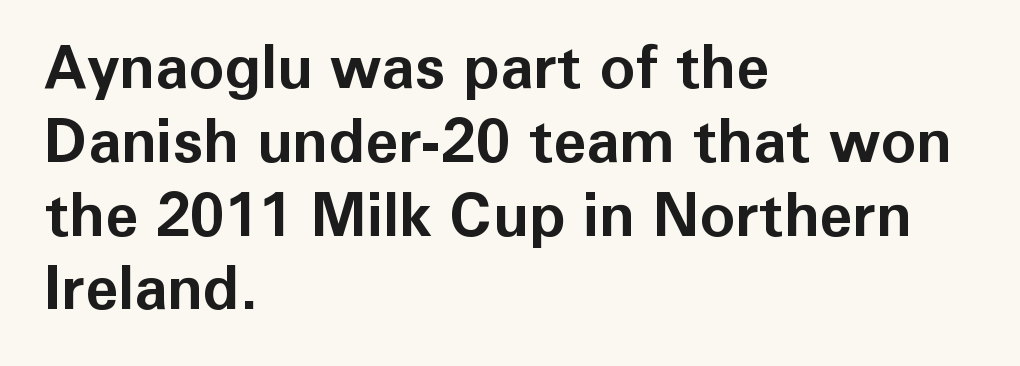
{"serif": "no", "italic": "no", "bold": "yes", "weight": "bold", "width": "normal", "stroke_contrast": "low", "x_height": "medium", "monospaced": "no", "underline": "no", "align": "left", "line_spacing_ratio": 1.23, "letter_spacing": "normal", "letter_spacing_em": 0.0, "glyph_px": 60}
